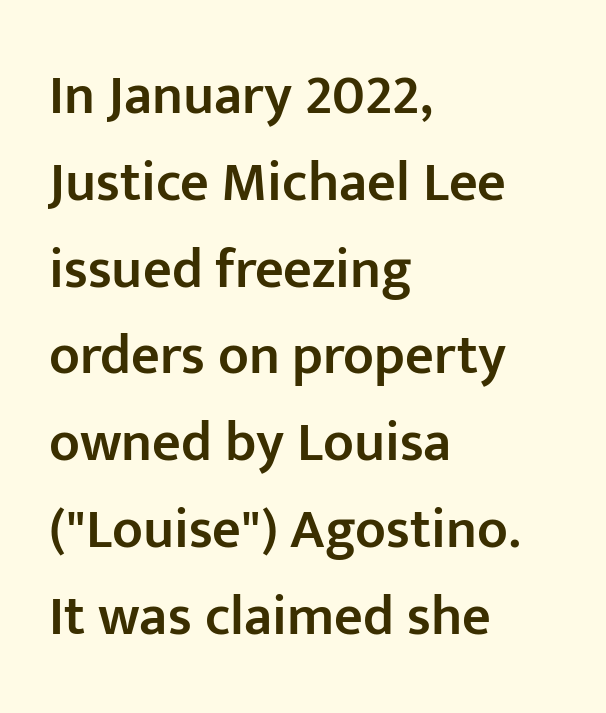
The image shows 56 px semibold sans-serif type, upright; set left-aligned, normal line spacing (1.55x), normal letter spacing, not underlined; low stroke contrast and a medium x-height.
